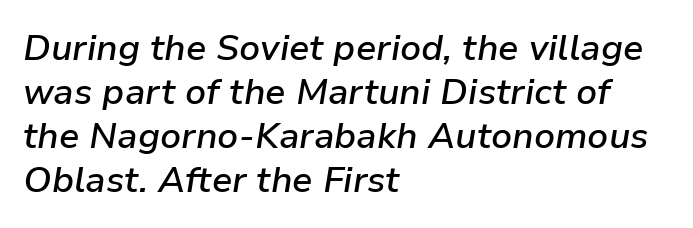
{"italic": "yes", "lean": "right", "slant_degrees": 9, "bold": "semi", "weight": "semibold", "width": "normal", "stroke_contrast": "low", "x_height": "medium", "monospaced": "no", "underline": "no", "align": "left", "line_spacing_ratio": 1.22, "letter_spacing": "normal", "letter_spacing_em": 0.0, "glyph_px": 36}
